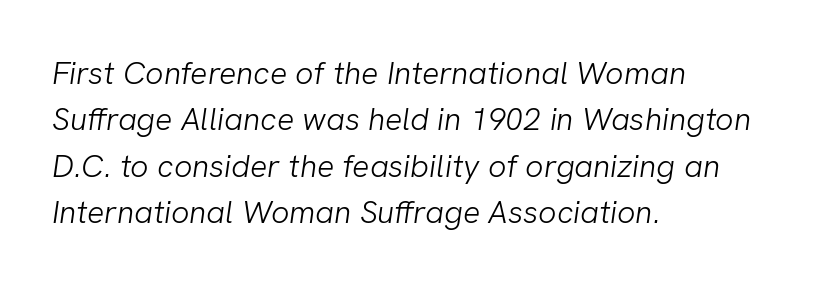
The image shows 32 px light sans-serif type; set left-aligned, normal line spacing (1.45x), normal letter spacing, not underlined; low stroke contrast and a medium x-height.
